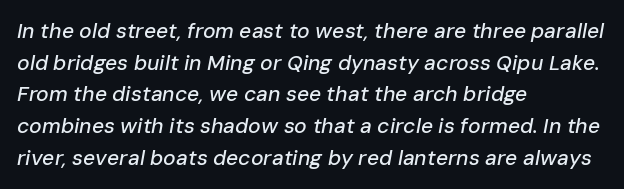
The image shows 21 px text type, italic (leaning right); set left-aligned, normal line spacing (1.51x), normal letter spacing, not underlined.
